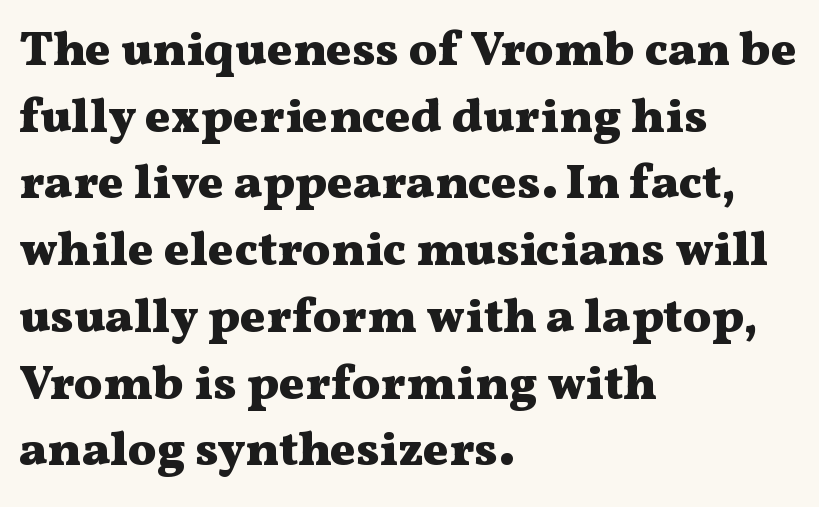
The image shows 48 px heavy, wide serif type, upright; set left-aligned, normal line spacing (1.39x), normal letter spacing, not underlined; medium stroke contrast and a medium x-height.
